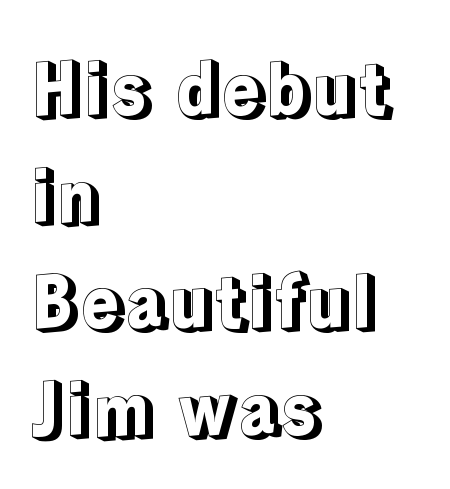
{"italic": "no", "width": "normal", "x_height": "medium", "monospaced": "no", "underline": "no", "align": "left", "line_spacing": "normal", "line_spacing_ratio": 1.48, "letter_spacing": "normal", "letter_spacing_em": 0.0, "glyph_px": 72}
